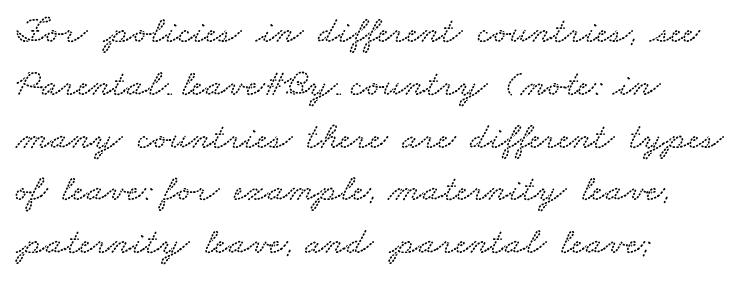
The image shows 38 px wide type; set left-aligned, normal line spacing (1.39x), normal letter spacing, not underlined; low stroke contrast and a small x-height.
